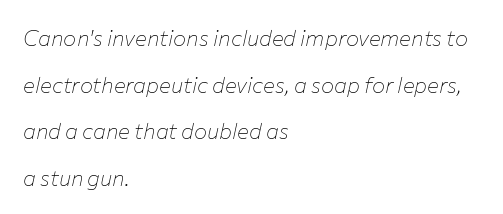
Q: Is the text bold? A: No.
Q: Is the text italic (slanted)? A: Yes, it leans right by about 12 degrees.
Q: Is the text underlined? A: No.
Q: How is the paragraph aligned? A: Left-aligned.
Q: Is the spacing between letters normal or unusually wide? A: Normal.
Q: Is the spacing between lines tight, normal or loose? A: Loose.
